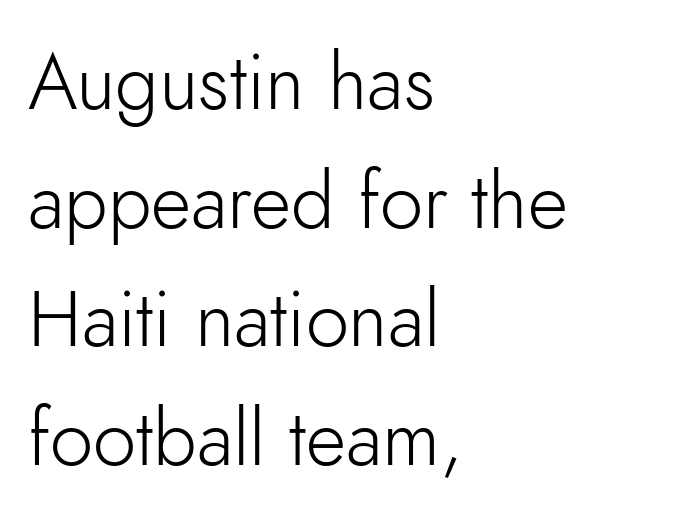
The image shows 78 px light sans-serif type, upright; set left-aligned, normal line spacing (1.52x), normal letter spacing, not underlined; low stroke contrast and a small x-height.
